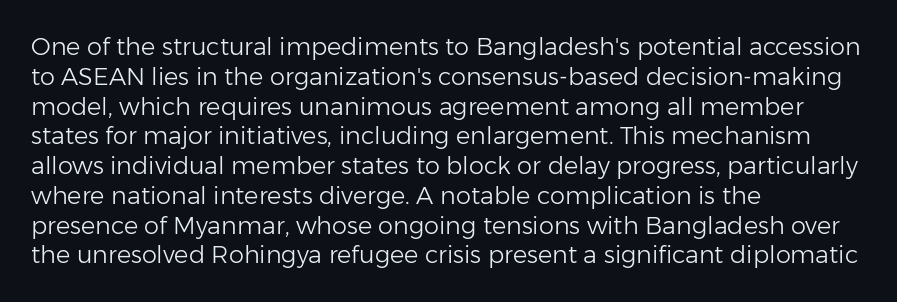
Q: Is the text bold? A: No.
Q: Is the text italic (slanted)? A: No, it is upright.
Q: Is the text underlined? A: No.
Q: How is the paragraph aligned? A: Left-aligned.
Q: Is the spacing between letters normal or unusually wide? A: Normal.
